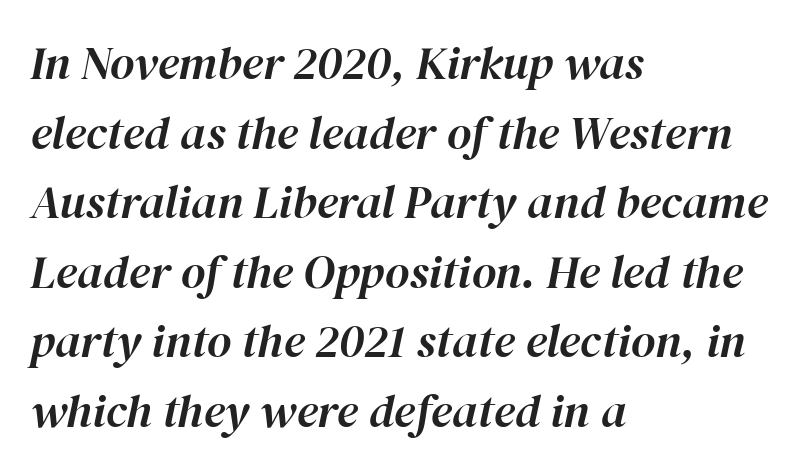
The image shows 47 px text type, italic (leaning right); set left-aligned, normal line spacing (1.48x), normal letter spacing, not underlined; high stroke contrast and a medium x-height.
